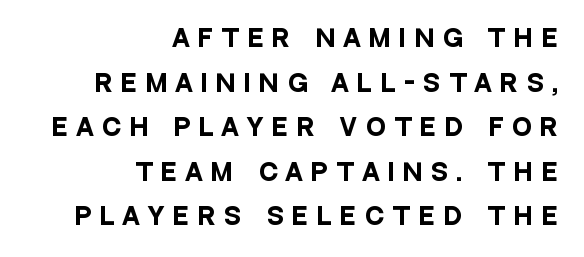
Type without underlining. A dark, heavy texture on the line: the type is bold. Students, observe: this is what heavily led, spacious text looks like. Compared with typical body copy, the letter spacing here is much looser.
